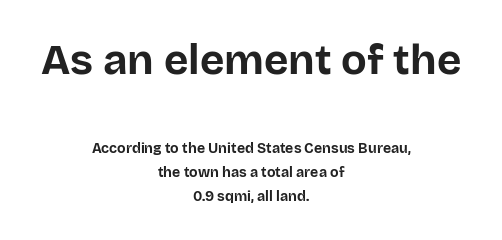
The image shows 42 px bold sans-serif type, upright; set centered, line spacing 1.71x, normal letter spacing, not underlined; the first (top) block is 3.0x larger; low stroke contrast and a large x-height.
